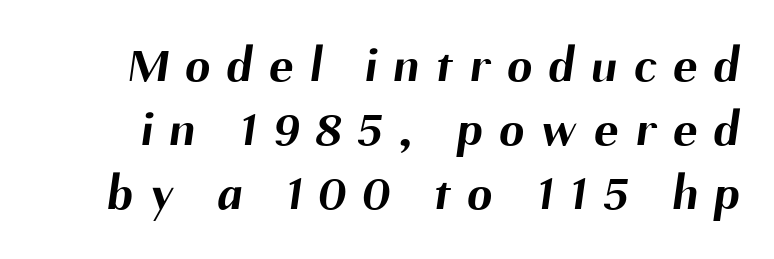
Regular leading. Each letter keeps its own natural width here, so spacing adapts to shape. Students, note that the glyphs here are deliberately spaced far apart. Quick note: underline off.
